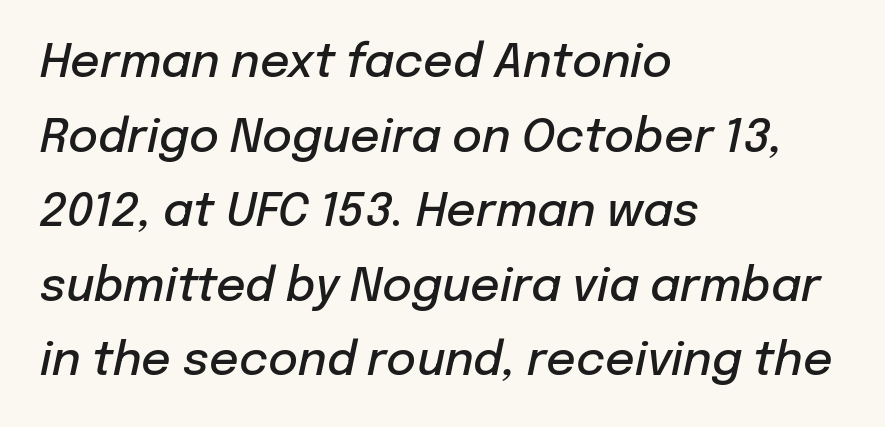
The image shows 46 px semibold type, italic (leaning right); set left-aligned, normal line spacing (1.62x), normal letter spacing, not underlined; low stroke contrast and a medium x-height.
